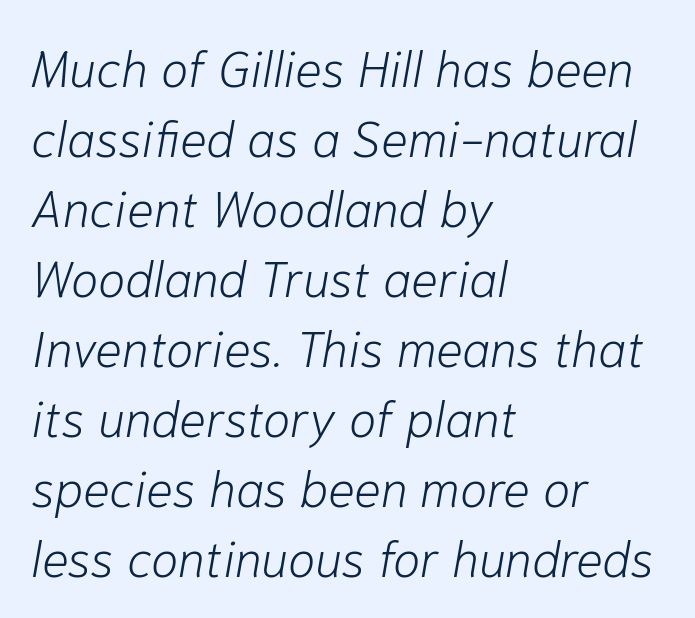
The letters advance in unequal steps, a hallmark of proportional type. The rag falls on the right side of this text block. The text carries the slant typical of an italic or oblique font. Letters rest on an invisible, unmarked baseline. These lines sit exactly where default settings would place them.
